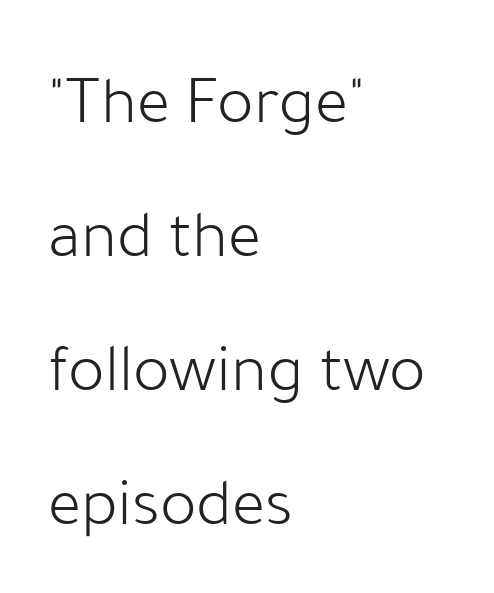
The image shows 69 px light sans-serif type, upright; set left-aligned, loose line spacing (1.94x), normal letter spacing, not underlined; low stroke contrast and a medium x-height.
